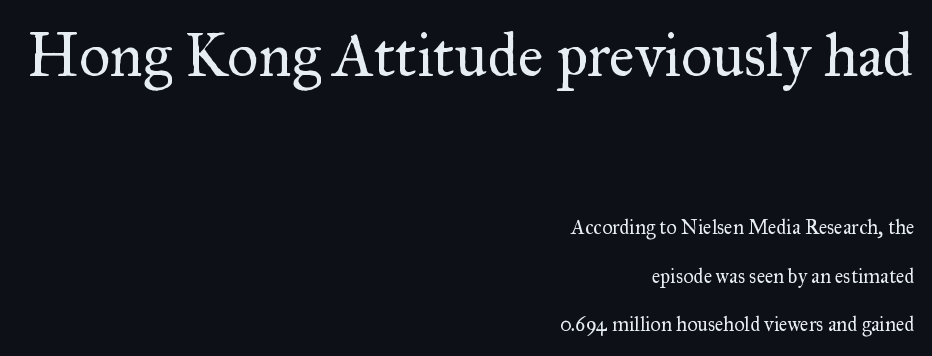
The letterforms sit shoulder to shoulder at normal distance. Summary of weight: not heavy and not bold. This rendering uses right alignment, leaving the left contour irregular. This is the regular roman posture of the typeface.
